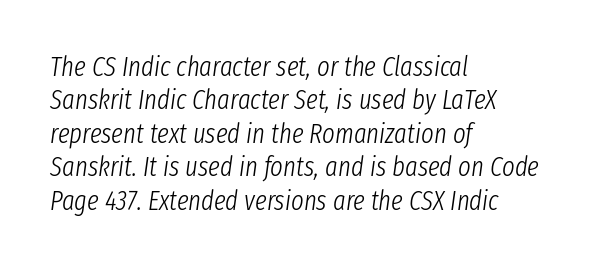
The image shows 27 px text type, italic (leaning right); set left-aligned, line spacing 1.24x, normal letter spacing, not underlined.
